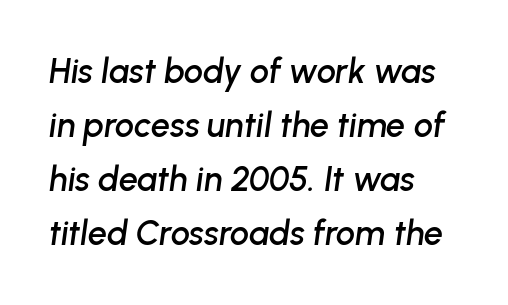
The image shows 34 px text type, italic (leaning right); set left-aligned, normal line spacing (1.59x), normal letter spacing, not underlined; low stroke contrast and a medium x-height.
